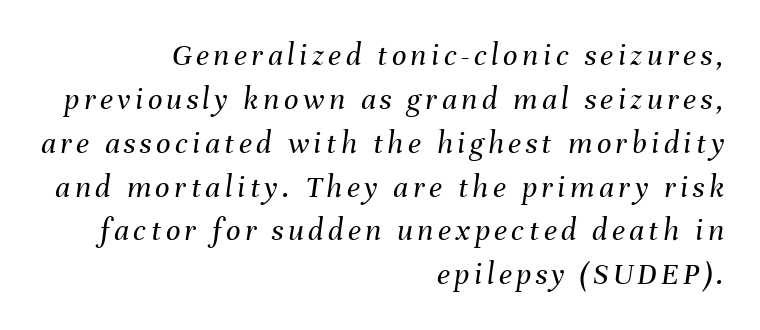
{"italic": "yes", "lean": "right", "slant_degrees": 8, "bold": "no", "weight": "regular", "width": "normal", "stroke_contrast": "medium", "x_height": "medium", "monospaced": "no", "underline": "no", "align": "right", "line_spacing": "normal", "line_spacing_ratio": 1.37, "glyph_px": 32}
